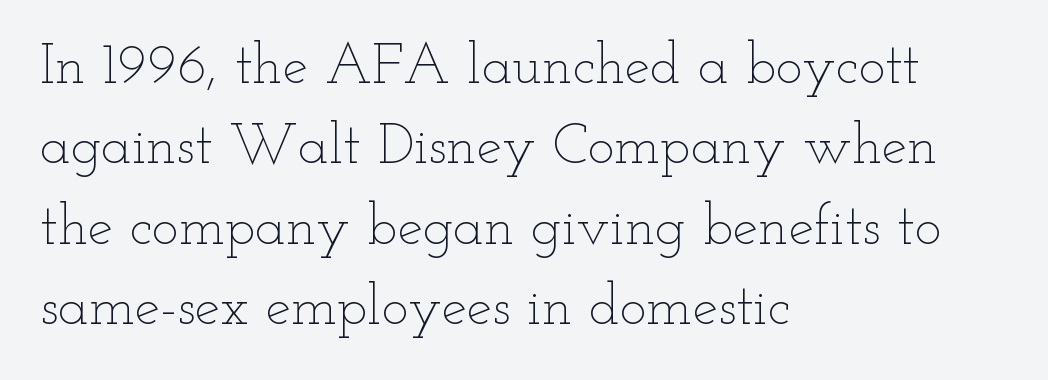
The image shows 57 px thin, wide type, upright; set left-aligned, normal line spacing (1.41x), normal letter spacing, not underlined; low stroke contrast and a small x-height.
